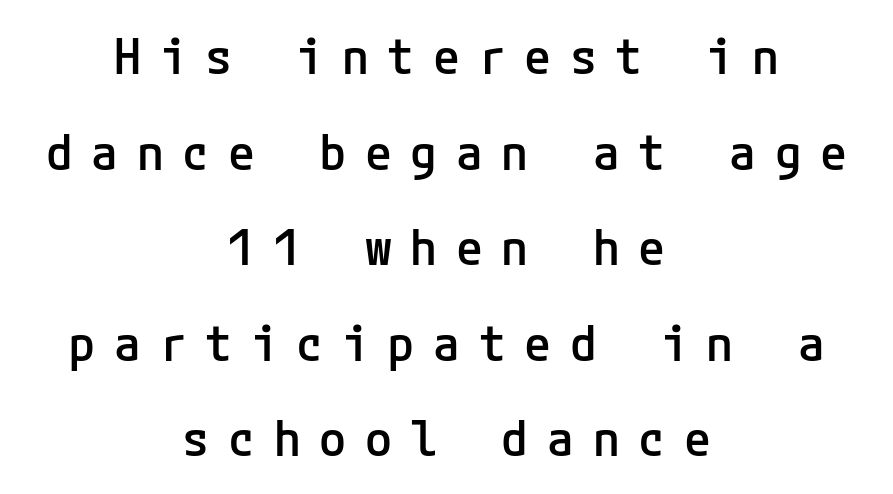
Q: Is the text bold? A: Semi-bold.
Q: Is the text italic (slanted)? A: No, it is upright.
Q: Is the typeface a serif or a sans-serif typeface? A: Sans-serif.
Q: Is the text underlined? A: No.
Q: How is the paragraph aligned? A: Centered.
Q: Is the spacing between letters normal or unusually wide? A: Unusually wide.
Q: Is the spacing between lines tight, normal or loose? A: Loose.
Q: Width (condensed, normal, or wide)? A: Normal.
Q: Stroke contrast? A: Low.
Q: x-height? A: Medium.
